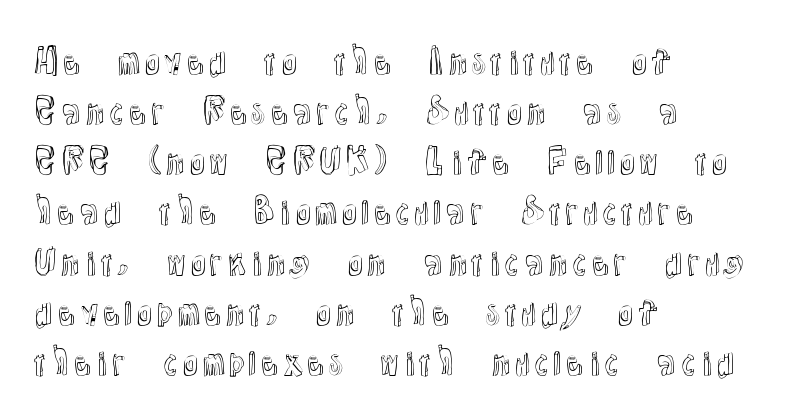
Type without underlining. The line-height multiplier appears to be the usual default. Notice how the stems are strictly vertical — no italics here. If you drew a ruler down the left edge, every line would touch it. These lines are rendered in a variable-pitch font. Default kerning and tracking; the words read as compact shapes.
